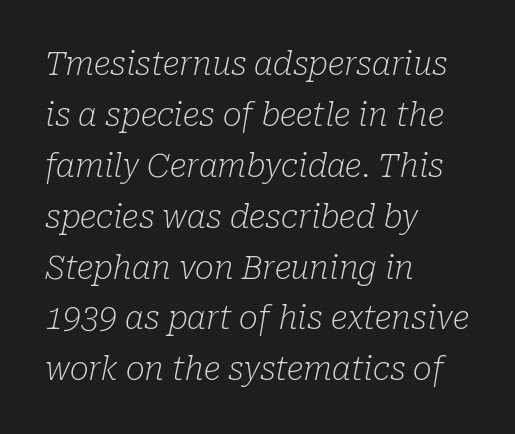
Look at the tracking — it's just the regular setting, nothing added. Descender tails drop into unmarked territory. You can tell it's italic because the verticals aren't actually vertical. Does the type have serifs? Yes, each stem ends in a small foot.
